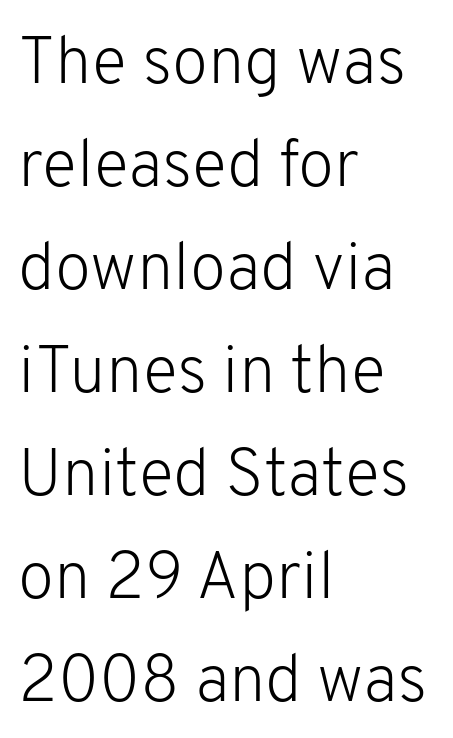
Q: Is the text bold? A: No.
Q: Is the text italic (slanted)? A: No, it is upright.
Q: Is the typeface a serif or a sans-serif typeface? A: Sans-serif.
Q: Is the text underlined? A: No.
Q: How is the paragraph aligned? A: Left-aligned.
Q: Is the spacing between letters normal or unusually wide? A: Normal.
Q: Is the spacing between lines tight, normal or loose? A: Normal.
Q: Width (condensed, normal, or wide)? A: Normal.
Q: Stroke contrast? A: Low.
Q: x-height? A: Medium.
Q: Monospaced? A: No.
